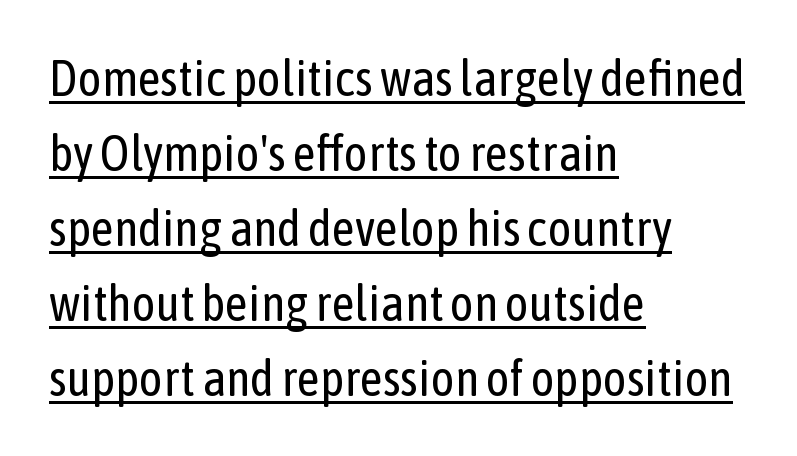
Q: Is the text bold? A: No.
Q: Is the text italic (slanted)? A: No, it is upright.
Q: Is the typeface a serif or a sans-serif typeface? A: Sans-serif.
Q: Is the text underlined? A: Yes.
Q: How is the paragraph aligned? A: Left-aligned.
Q: Is the spacing between letters normal or unusually wide? A: Normal.
Q: Is the spacing between lines tight, normal or loose? A: Normal.
Q: Width (condensed, normal, or wide)? A: Condensed.
Q: Stroke contrast? A: Low.
Q: x-height? A: Medium.
Q: Monospaced? A: No.
